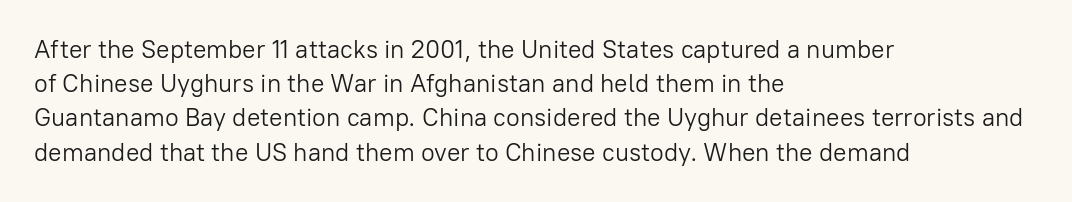
The area under the type is left untouched. A roman cut, with each character standing at attention. Observe the ordinary spacing: letters are neighbours, not strangers. Notice how the passage keeps a crisp vertical edge on the left only.
